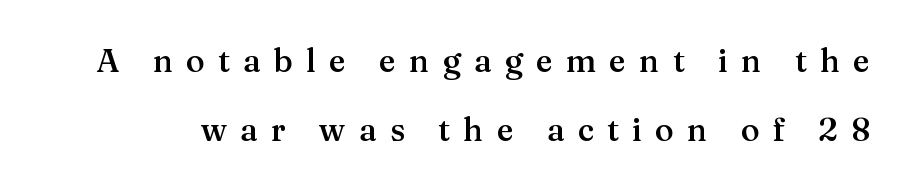
The baseline area is clear. Stems and bowls a touch heavier than normal — semibold. The line-height multiplier appears high, well above default. Each letter keeps its own natural width here, so spacing adapts to shape. Style check: upright. Words appear elongated and porous because spacing is wide.
